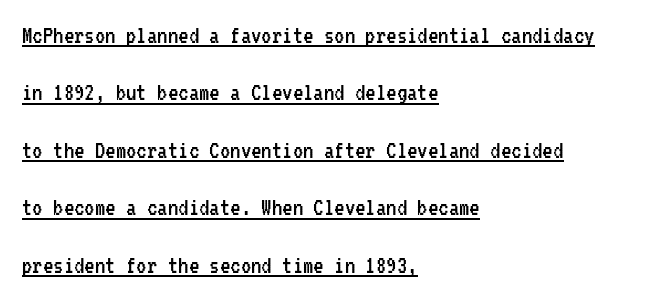
Q: Is the text bold? A: No.
Q: Is the text italic (slanted)? A: No, it is upright.
Q: Is the text underlined? A: Yes.
Q: How is the paragraph aligned? A: Left-aligned.
Q: Is the spacing between letters normal or unusually wide? A: Normal.
Q: Is the spacing between lines tight, normal or loose? A: Loose.
